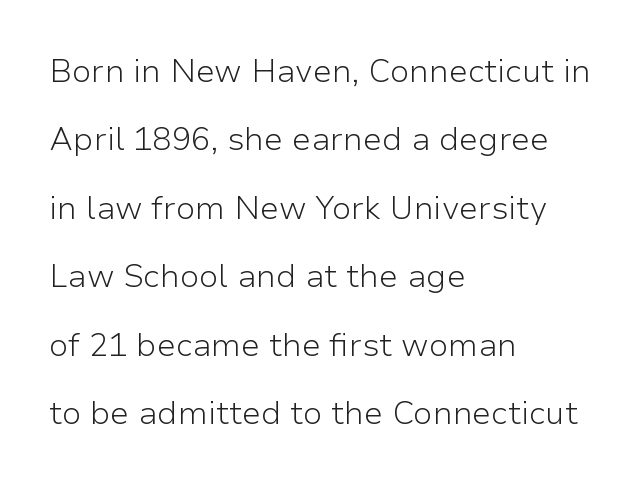
{"serif": "no", "italic": "no", "bold": "no", "weight": "light", "width": "normal", "stroke_contrast": "low", "x_height": "medium", "monospaced": "no", "underline": "no", "align": "left", "line_spacing": "loose", "line_spacing_ratio": 2.14, "letter_spacing": "normal", "letter_spacing_em": 0.0, "glyph_px": 32}
